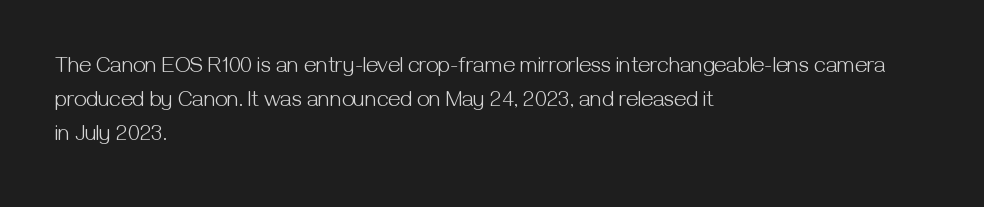
Q: Is the text bold? A: No.
Q: Is the text italic (slanted)? A: No, it is upright.
Q: Is the text underlined? A: No.
Q: How is the paragraph aligned? A: Left-aligned.
Q: Is the spacing between letters normal or unusually wide? A: Normal.
Q: Is the spacing between lines tight, normal or loose? A: Normal.
